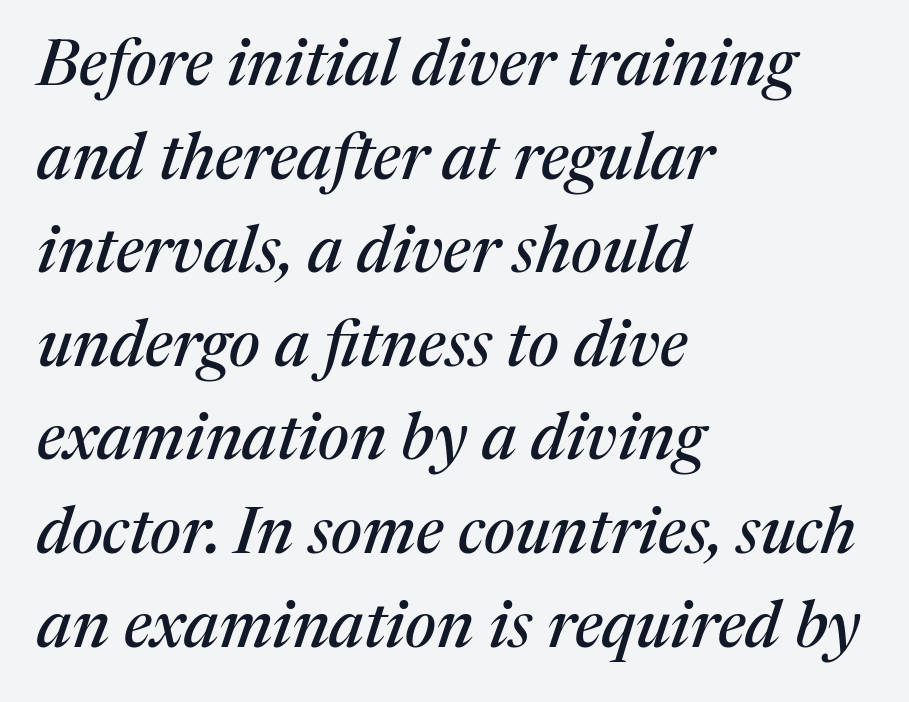
{"serif": "yes", "italic": "yes", "lean": "right", "slant_degrees": 17, "width": "normal", "stroke_contrast": "medium", "x_height": "medium", "monospaced": "no", "underline": "no", "align": "left", "line_spacing": "normal", "line_spacing_ratio": 1.44, "letter_spacing": "normal", "letter_spacing_em": 0.0, "glyph_px": 65}
